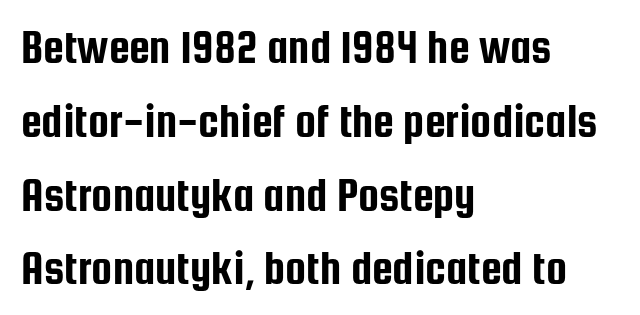
The rendering shows plain stroke endings on the letterforms — a sans-serif design. Varying glyph widths throughout — classic text-font behaviour. This rendering leaves character spacing at its baseline value. Designer's note — italics off, roman on.
